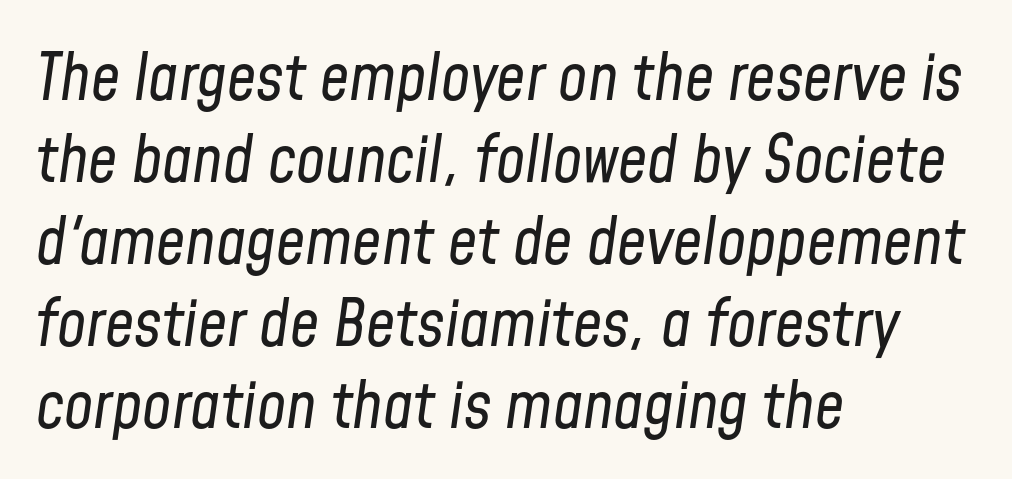
Q: Is the text bold? A: No.
Q: Is the text italic (slanted)? A: Yes, it leans right by about 8 degrees.
Q: Is the text underlined? A: No.
Q: How is the paragraph aligned? A: Left-aligned.
Q: Is the spacing between letters normal or unusually wide? A: Normal.
Q: Is the spacing between lines tight, normal or loose? A: Normal.
Q: Width (condensed, normal, or wide)? A: Condensed.
Q: Stroke contrast? A: Low.
Q: x-height? A: Medium.
Q: Monospaced? A: No.
